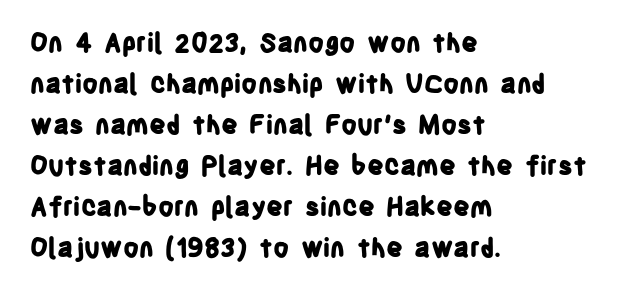
The image shows 26 px bold type, upright; set left-aligned, normal line spacing (1.58x), normal letter spacing, not underlined.
